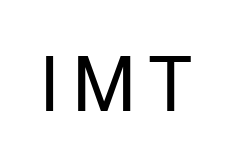
Q: Is the text bold? A: No.
Q: Is the text italic (slanted)? A: No, it is upright.
Q: Is the typeface a serif or a sans-serif typeface? A: Sans-serif.
Q: Is the text underlined? A: No.
Q: Width (condensed, normal, or wide)? A: Normal.
Q: Stroke contrast? A: Low.
Q: x-height? A: Medium.
Q: Monospaced? A: No.
